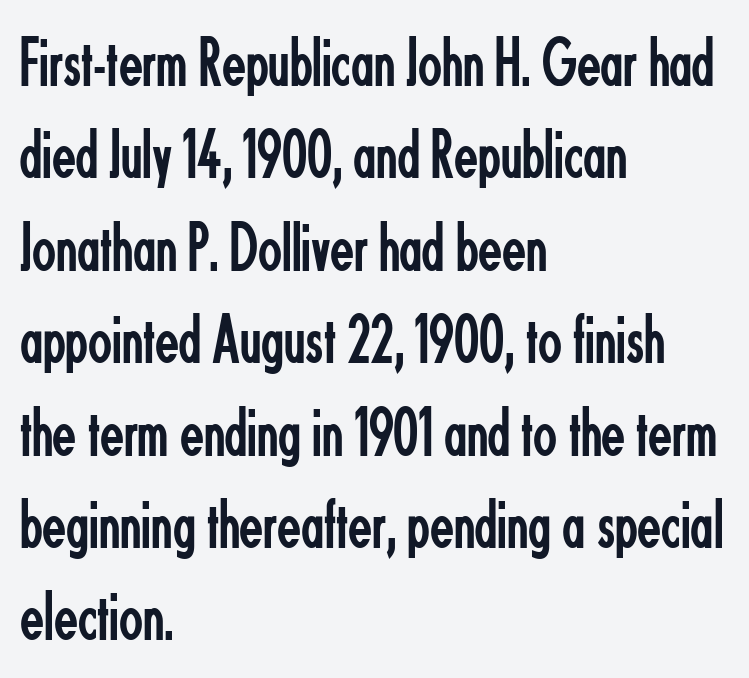
The image shows 70 px regular-weight, condensed sans-serif type, upright; set left-aligned, normal line spacing (1.32x), normal letter spacing, not underlined; low stroke contrast and a small x-height.
